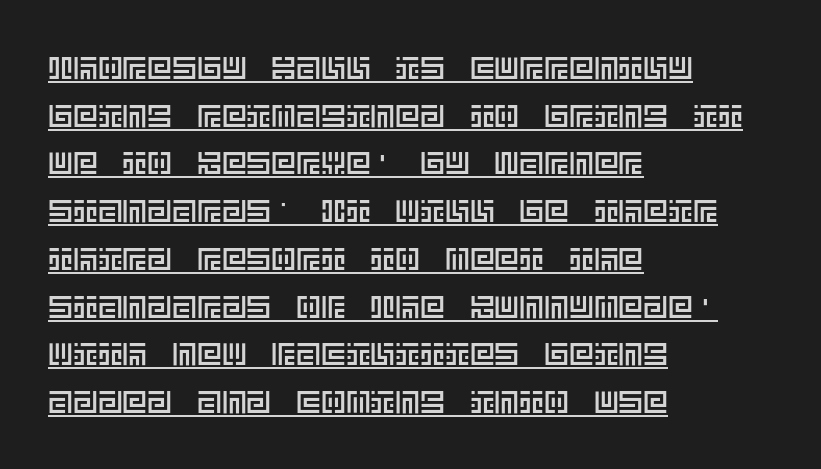
{"italic": "no", "width": "normal", "x_height": "large", "underline": "yes", "align": "left", "line_spacing": "normal", "line_spacing_ratio": 1.54, "letter_spacing": "normal", "letter_spacing_em": 0.0, "glyph_px": 31}
